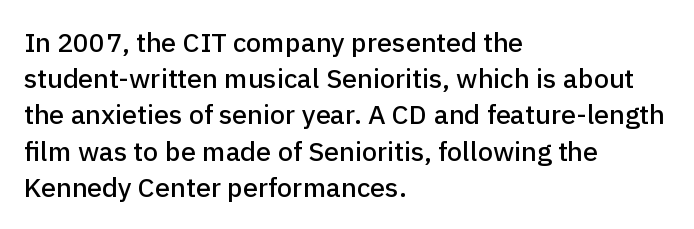
Q: Is the text italic (slanted)? A: No, it is upright.
Q: Is the text underlined? A: No.
Q: How is the paragraph aligned? A: Left-aligned.
Q: Is the spacing between letters normal or unusually wide? A: Normal.
Q: Is the spacing between lines tight, normal or loose? A: Normal.
